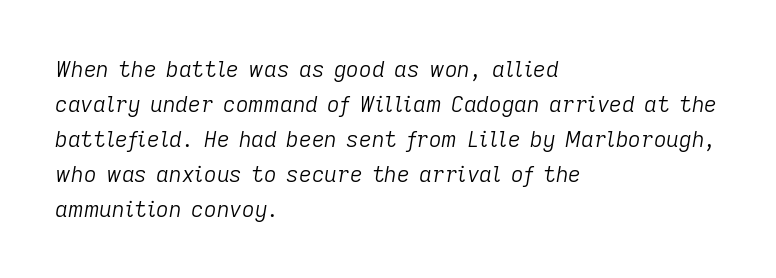
The letters sit at their default tracking, neither squeezed nor spread. Italic? Definitely — the glyphs are oblique. Lines of text with bare space underneath. The font sits on the lighter half of the weight spectrum, regular included. Left-aligned paragraph, ragged on the right.
